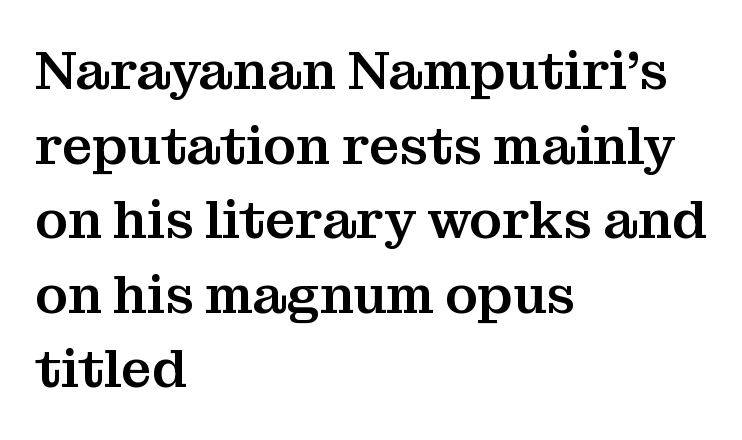
{"serif": "yes", "italic": "no", "width": "normal", "stroke_contrast": "medium", "x_height": "medium", "monospaced": "no", "underline": "no", "align": "left", "line_spacing": "normal", "line_spacing_ratio": 1.38, "letter_spacing": "normal", "letter_spacing_em": 0.0, "glyph_px": 54}
